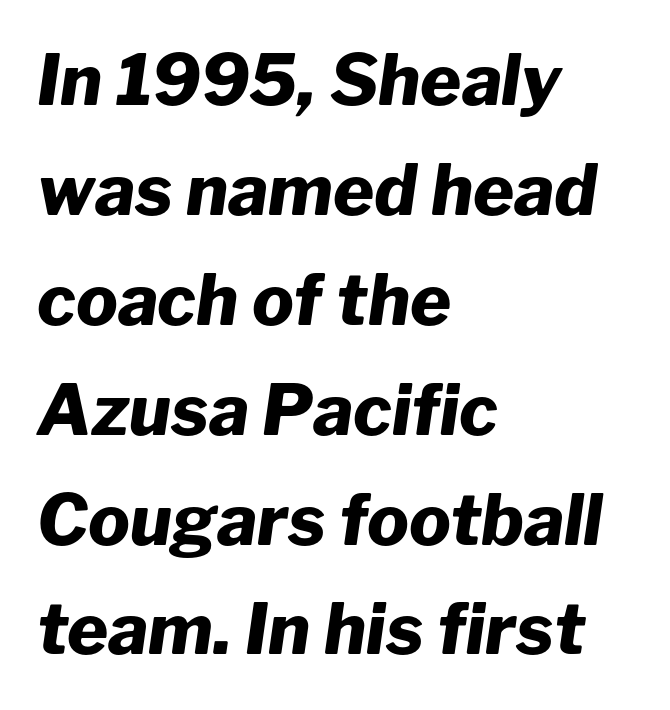
{"italic": "yes", "lean": "right", "slant_degrees": 8, "bold": "yes", "weight": "heavy", "width": "normal", "stroke_contrast": "low", "x_height": "medium", "monospaced": "no", "underline": "no", "align": "left", "line_spacing": "normal", "line_spacing_ratio": 1.57, "letter_spacing": "normal", "letter_spacing_em": 0.0, "glyph_px": 70}
